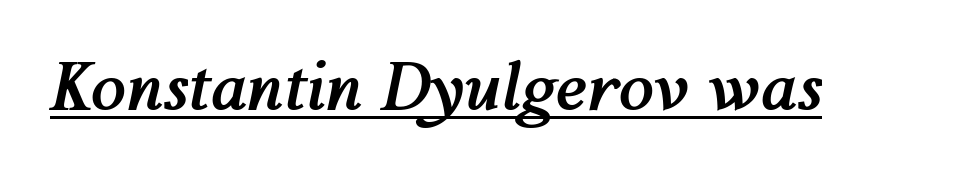
The image shows 64 px semibold type, italic (leaning right); set normal letter spacing, underlined; medium stroke contrast and a medium x-height.
